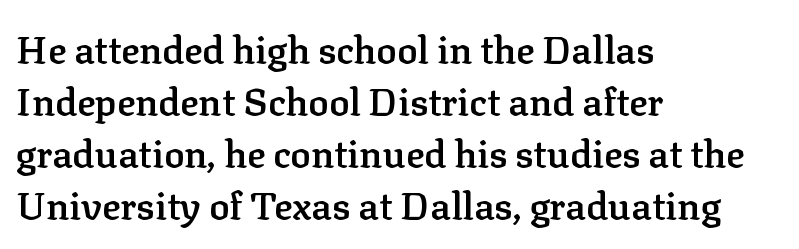
Each letter keeps its own natural width here, so spacing adapts to shape. The rendering shows small feet on the letterforms — a serif design. Look at the tracking — it's just the regular setting, nothing added. Is the block centered? No — it sits flush against the left margin.
